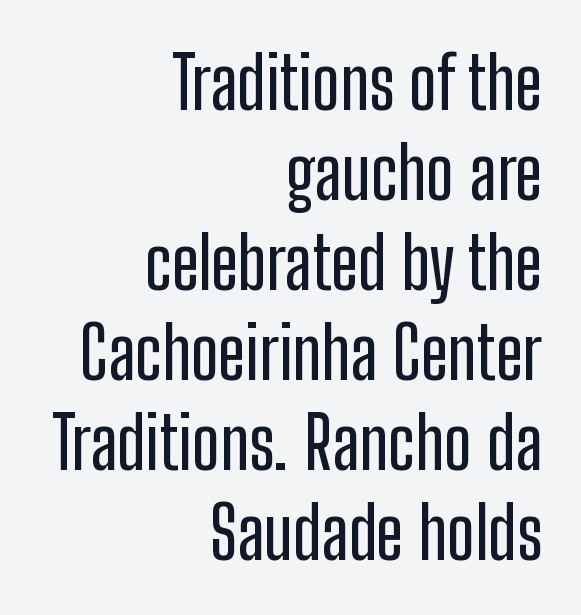
Classification — sans serif. Every character sits straight up, as roman type does. Regarding leading, the lines here are spaced in the standard way. The words here are not underlined. Visually the block forms a straight wall on the right and a jagged coastline on the left. This sample has the flowing, uneven cadence of proportional lettering.
